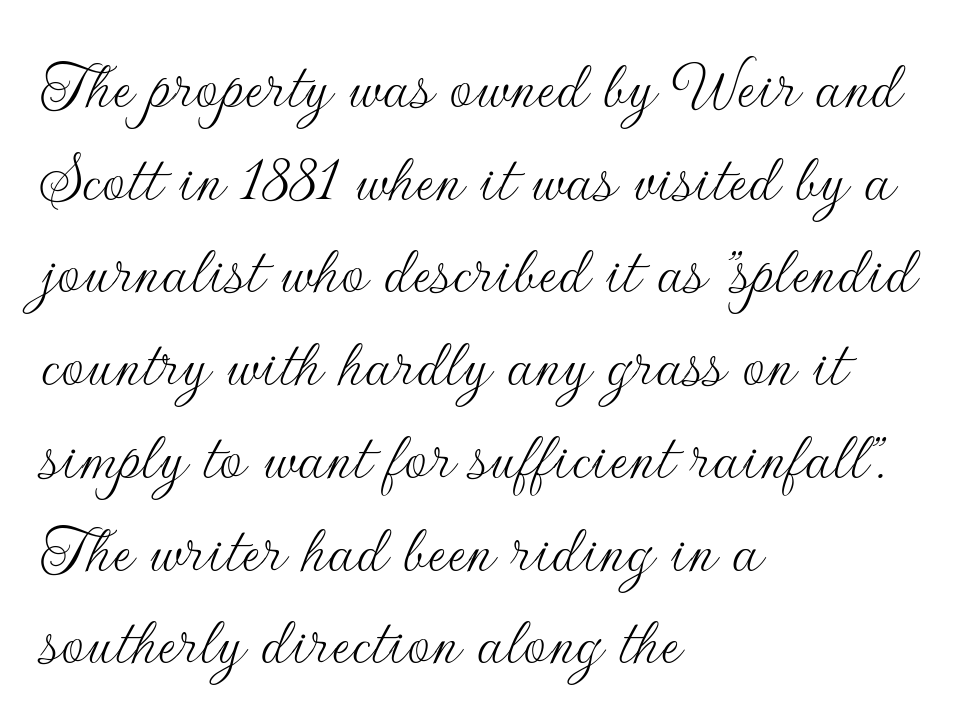
The image shows 73 px thin sans-serif type; set left-aligned, normal line spacing (1.27x), normal letter spacing, not underlined; low stroke contrast and a small x-height.
